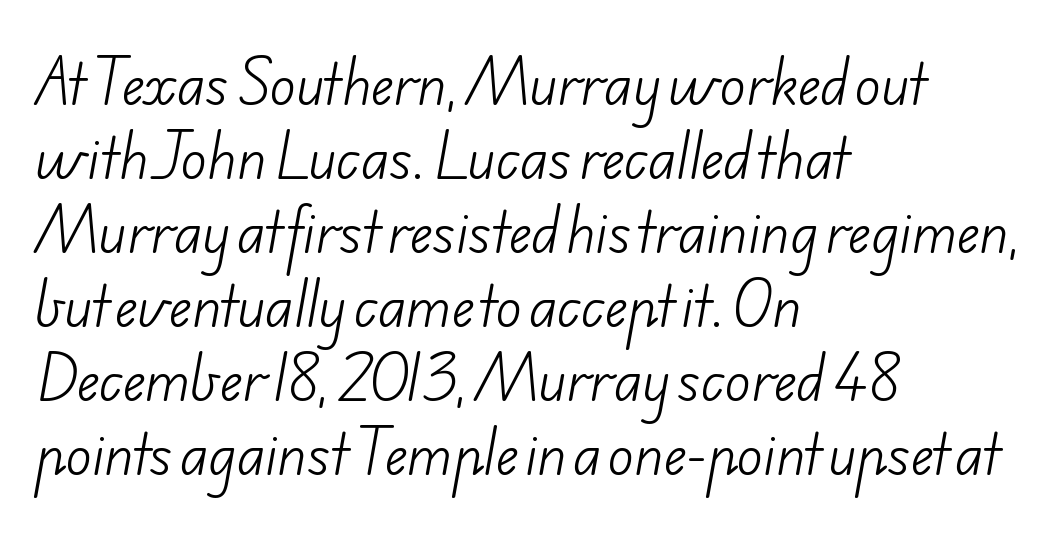
{"serif": "no", "bold": "no", "weight": "light", "width": "normal", "stroke_contrast": "low", "x_height": "small", "monospaced": "no", "underline": "no", "align": "left", "line_spacing": "normal", "line_spacing_ratio": 1.37, "letter_spacing": "normal", "letter_spacing_em": 0.0, "glyph_px": 54}
